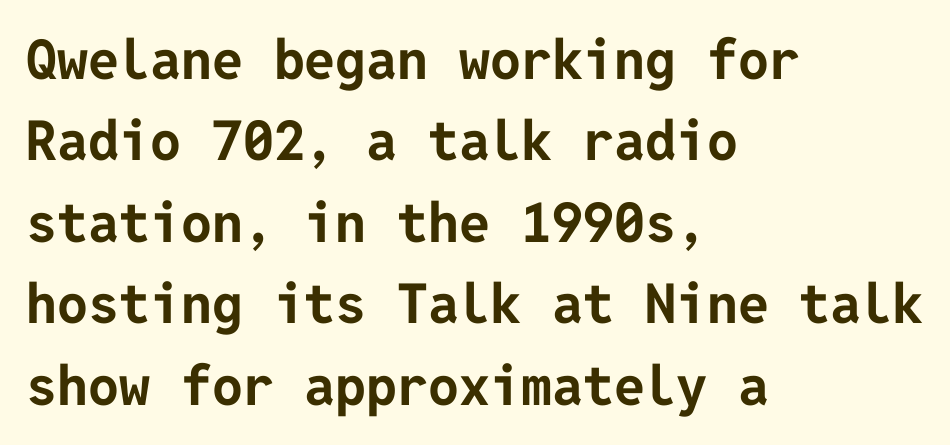
{"serif": "no", "italic": "no", "bold": "yes", "weight": "bold", "width": "normal", "stroke_contrast": "low", "x_height": "medium", "underline": "no", "align": "left", "line_spacing": "normal", "line_spacing_ratio": 1.48, "letter_spacing": "normal", "letter_spacing_em": 0.0, "glyph_px": 55}
